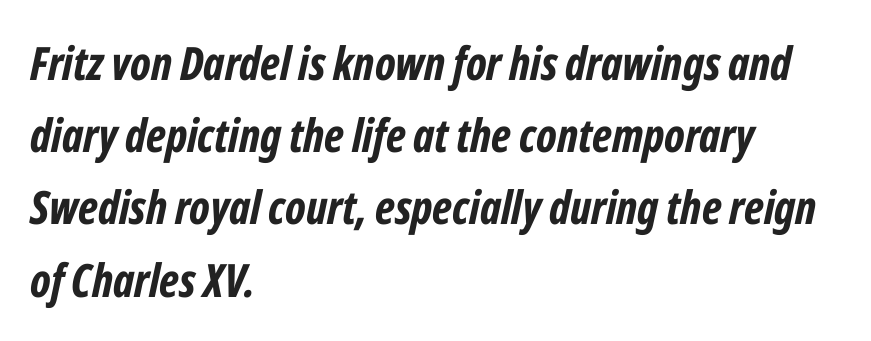
{"italic": "yes", "lean": "right", "slant_degrees": 12, "bold": "yes", "weight": "bold", "width": "condensed", "stroke_contrast": "low", "x_height": "medium", "monospaced": "no", "underline": "no", "align": "left", "line_spacing": "normal", "line_spacing_ratio": 1.57, "letter_spacing": "normal", "letter_spacing_em": 0.0, "glyph_px": 46}
